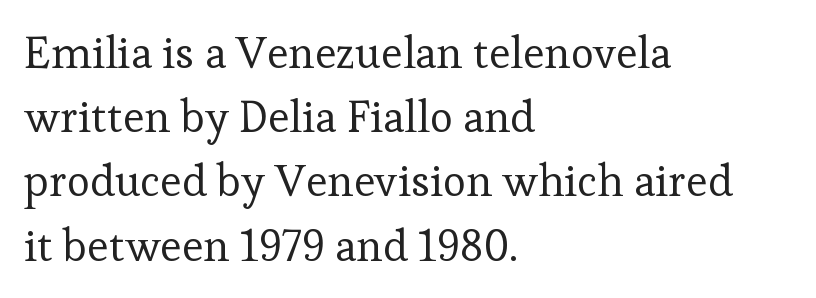
{"serif": "yes", "italic": "no", "bold": "no", "weight": "regular", "width": "normal", "stroke_contrast": "low", "x_height": "medium", "monospaced": "no", "underline": "no", "align": "left", "line_spacing": "normal", "line_spacing_ratio": 1.46, "letter_spacing": "normal", "letter_spacing_em": 0.0, "glyph_px": 44}
